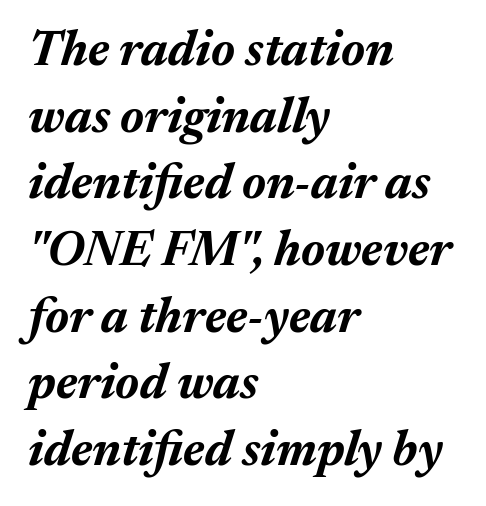
{"italic": "yes", "lean": "right", "slant_degrees": 17, "bold": "yes", "weight": "bold", "width": "normal", "stroke_contrast": "medium", "x_height": "medium", "monospaced": "no", "underline": "no", "align": "left", "line_spacing": "normal", "line_spacing_ratio": 1.36, "letter_spacing": "normal", "letter_spacing_em": 0.0, "glyph_px": 49}
